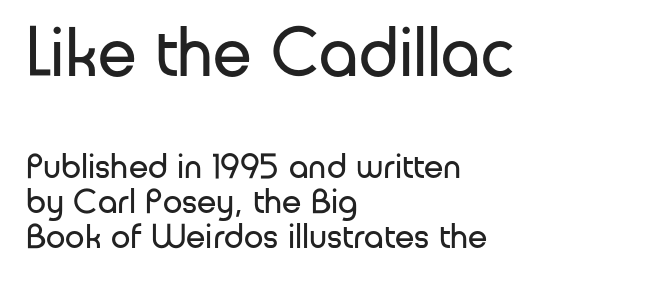
Nobody drew a line under any word here. Students, observe: this is what under-led, compact text looks like. These lines are rendered in a variable-pitch font. How are the letters spaced? Ordinarily, with no added tracking. Is this a heavy cut? Hardly; it is regular or lighter. The designer gave the opening block more size than the closing block.
